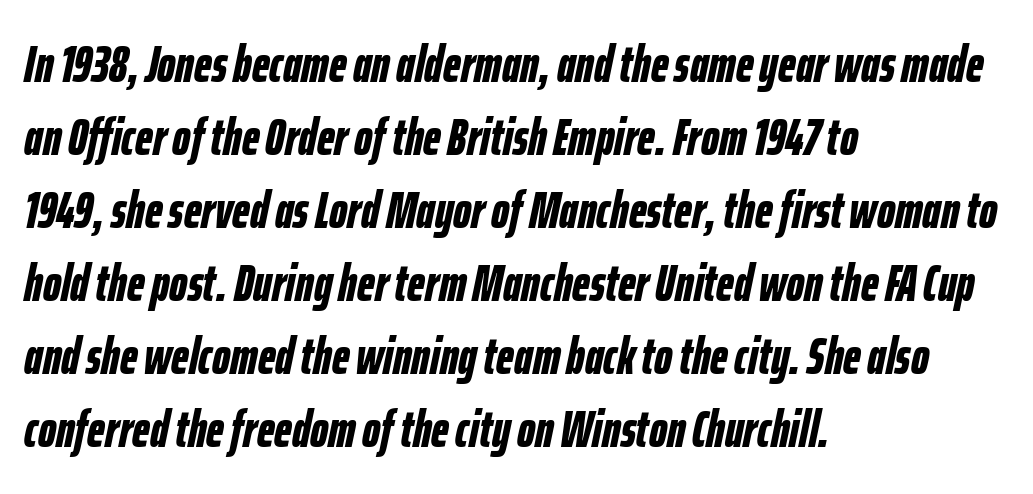
Q: Is the text bold? A: Yes.
Q: Is the text italic (slanted)? A: Yes, it leans right by about 12 degrees.
Q: Is the text underlined? A: No.
Q: How is the paragraph aligned? A: Left-aligned.
Q: Is the spacing between letters normal or unusually wide? A: Normal.
Q: Is the spacing between lines tight, normal or loose? A: Normal.
Q: Width (condensed, normal, or wide)? A: Condensed.
Q: Stroke contrast? A: Low.
Q: x-height? A: Medium.
Q: Monospaced? A: No.
